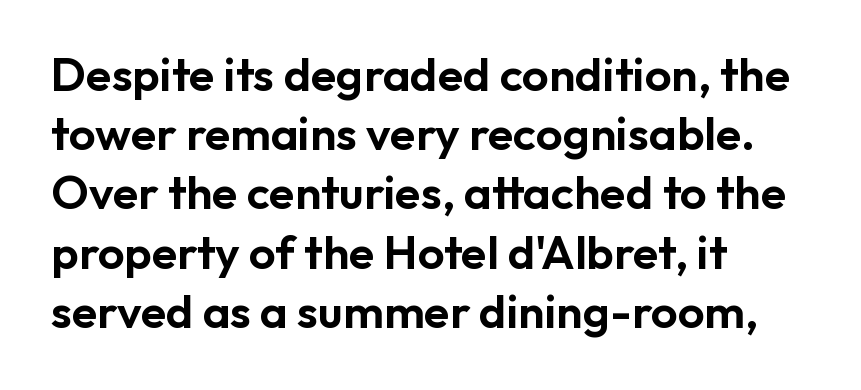
The image shows 47 px sans-serif type, upright; set left-aligned, normal line spacing (1.26x), normal letter spacing, not underlined; low stroke contrast and a medium x-height.
